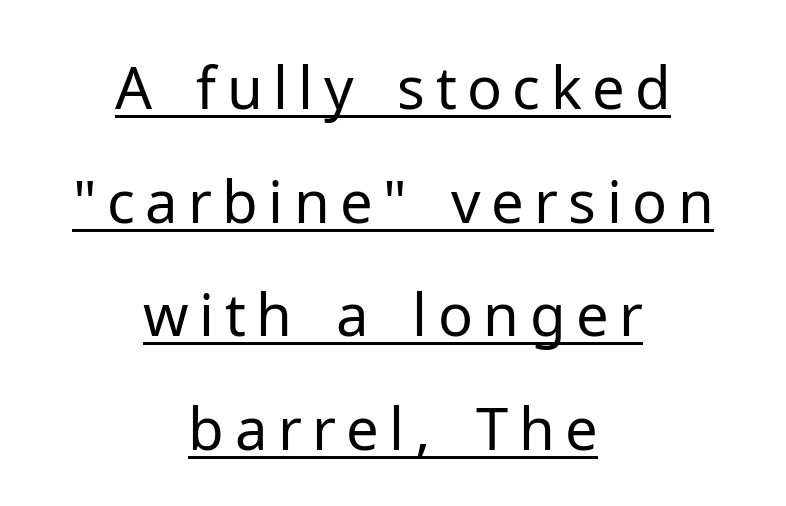
{"serif": "no", "italic": "no", "bold": "no", "weight": "regular", "width": "normal", "stroke_contrast": "low", "x_height": "medium", "monospaced": "no", "underline": "yes", "align": "center", "line_spacing": "loose", "line_spacing_ratio": 1.96, "glyph_px": 58}
